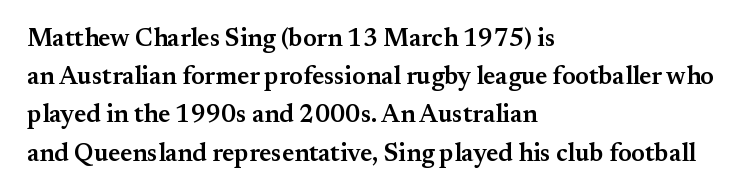
How heavy is the stroke? Medium-heavy — a semibold, shy of bold. Summary of vertical rhythm: regular, with standard interline spacing. Underline: absent. Inter-character spacing is left at the font's built-in metrics. A student would call this left alignment; a typographer would say flush left, rag right. Italic? Not at all — the glyphs are vertical.
